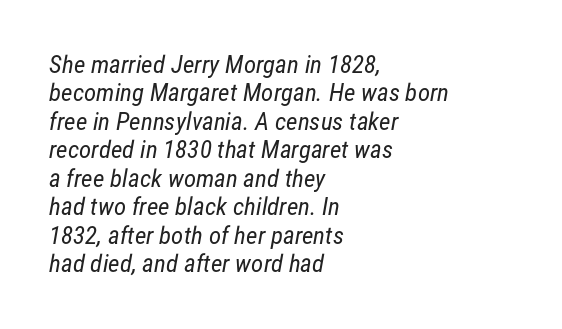
Q: Is the text bold? A: No.
Q: Is the text underlined? A: No.
Q: How is the paragraph aligned? A: Left-aligned.
Q: Is the spacing between letters normal or unusually wide? A: Normal.
Q: Is the spacing between lines tight, normal or loose? A: Tight.
